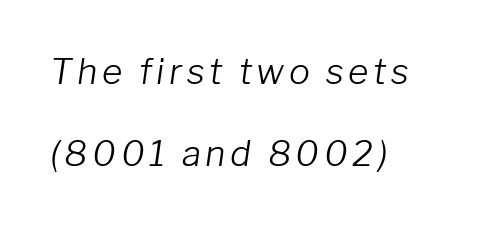
{"italic": "yes", "lean": "right", "slant_degrees": 8, "bold": "no", "weight": "light", "width": "normal", "stroke_contrast": "low", "x_height": "medium", "monospaced": "no", "underline": "no", "align": "left", "line_spacing": "loose", "line_spacing_ratio": 2.33, "glyph_px": 35}
